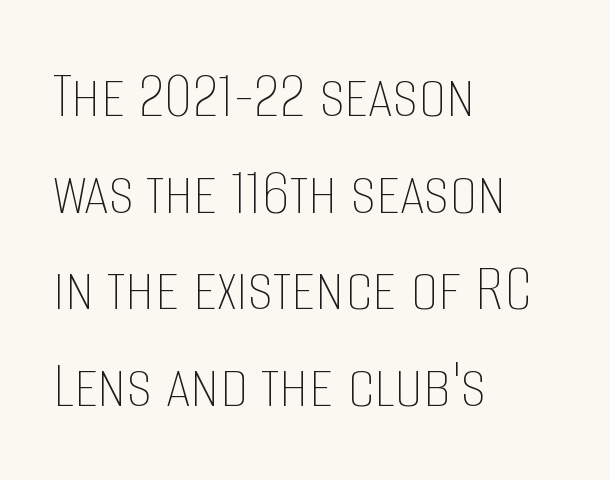
Q: Is the text bold? A: No.
Q: Is the text italic (slanted)? A: No, it is upright.
Q: Is the text underlined? A: No.
Q: How is the paragraph aligned? A: Left-aligned.
Q: Is the spacing between letters normal or unusually wide? A: Normal.
Q: Is the spacing between lines tight, normal or loose? A: Normal.
Q: Width (condensed, normal, or wide)? A: Condensed.
Q: Stroke contrast? A: Low.
Q: x-height? A: Large.
Q: Monospaced? A: No.
